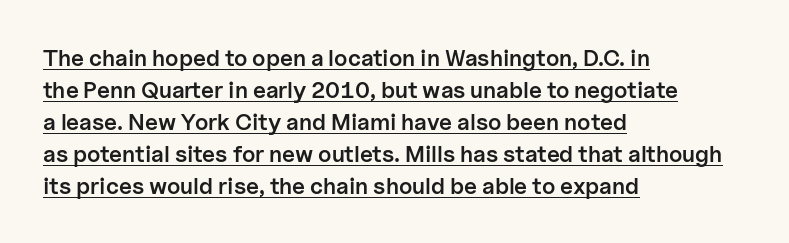
Rendered with straight, roman letterforms. The horizontal fit of the characters is conventional and even. Slightly chunky letters — semibold, I'd say, not full bold. Notice how the passage keeps a crisp vertical edge on the left only. Evenly set lines give the paragraph a standard silhouette.
